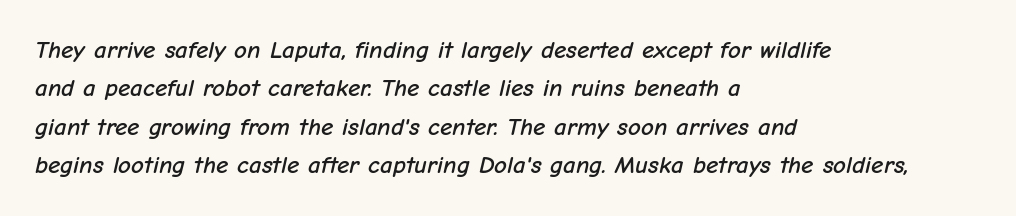
Q: Is the text italic (slanted)? A: Yes, it leans right by about 12 degrees.
Q: Is the text underlined? A: No.
Q: How is the paragraph aligned? A: Left-aligned.
Q: Is the spacing between letters normal or unusually wide? A: Normal.
Q: Is the spacing between lines tight, normal or loose? A: Normal.
